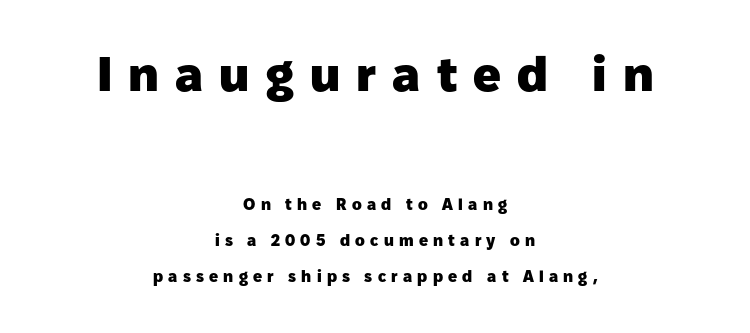
The image shows 49 px heavy sans-serif type, upright; set centered, loose line spacing (2.25x), unusually wide letter spacing (+0.33 em), not underlined; the first (top) block is 3.06x larger; low stroke contrast and a medium x-height.
